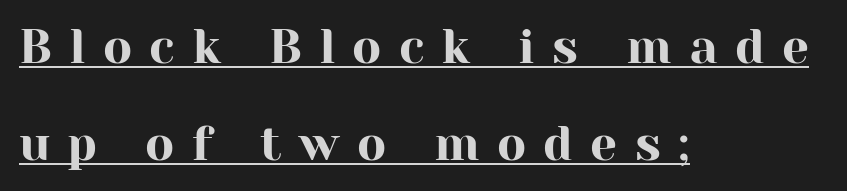
It's the straight-up-and-down kind of type. This sample trades compactness for vertical openness between lines. The characters display serif detailing at their extremities. This sample is left-justified, so line endings fall wherever the words run out. Short note: letters widely spaced.
